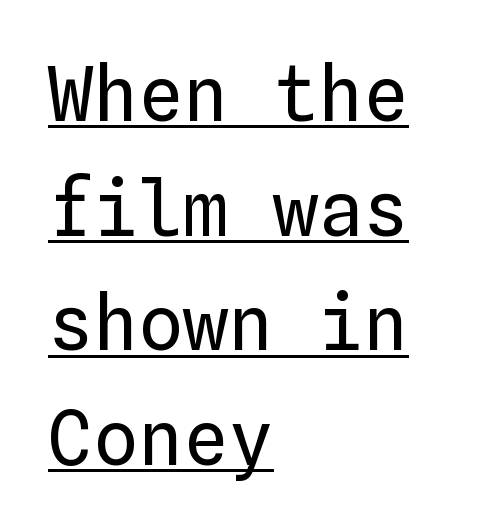
The image shows 75 px regular-weight type, upright, monospaced; set left-aligned, normal line spacing (1.53x), normal letter spacing, underlined; low stroke contrast and a medium x-height.
